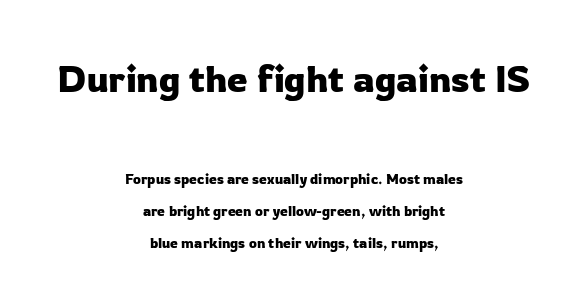
{"serif": "no", "italic": "no", "width": "normal", "stroke_contrast": "low", "x_height": "medium", "monospaced": "no", "underline": "no", "align": "center", "line_spacing": "loose", "line_spacing_ratio": 2.3, "letter_spacing": "normal", "letter_spacing_em": 0.0, "larger_block": "first", "size_ratio": 2.64, "glyph_px": 37}
